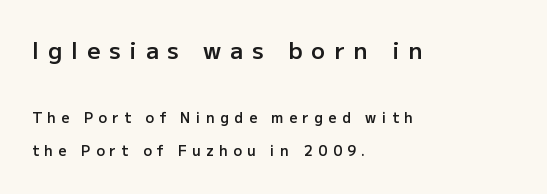
Q: Is the text bold? A: Semi-bold.
Q: Is the text italic (slanted)? A: No, it is upright.
Q: Is the text underlined? A: No.
Q: How is the paragraph aligned? A: Left-aligned.
Q: Is the spacing between letters normal or unusually wide? A: Unusually wide.
Q: Is the spacing between lines tight, normal or loose? A: Loose.
Q: Which block of text is set in a larger size, the first (top) or the second (bottom)? A: The first (top) one.
